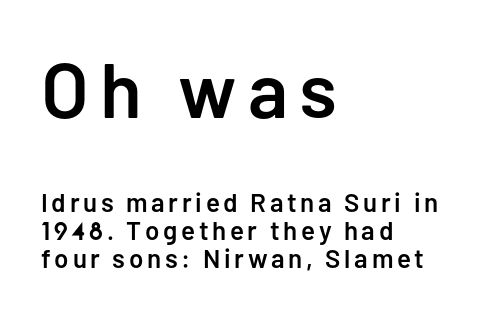
{"serif": "no", "italic": "no", "bold": "semi", "weight": "semibold", "width": "normal", "stroke_contrast": "low", "x_height": "medium", "monospaced": "no", "underline": "no", "align": "left", "line_spacing": "tight", "line_spacing_ratio": 1.08, "larger_block": "first", "size_ratio": 2.96, "glyph_px": 77}
